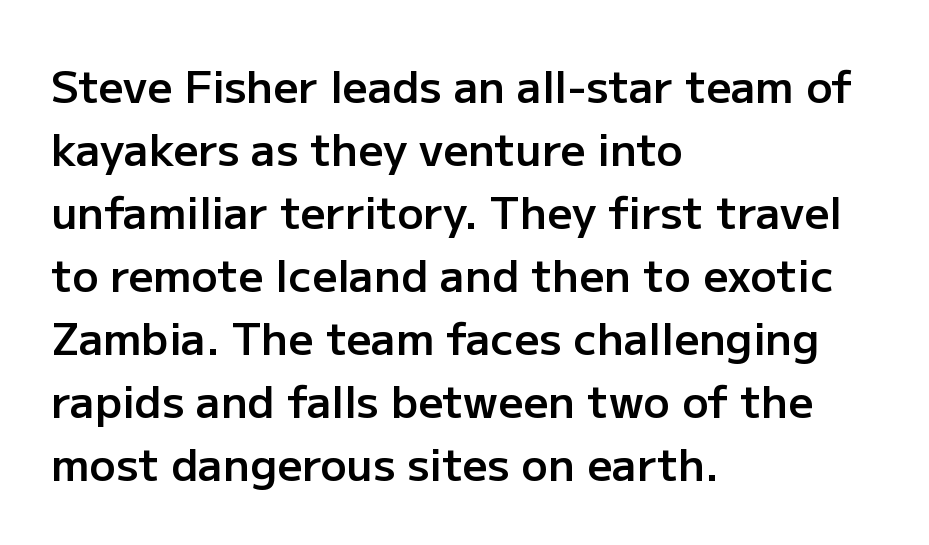
The face used here is rendered with its standard letterfit. In CSS terms this would be text-align: left. Look at the bottom of the vertical strokes: they stop flat, with no serifs. Compared with typical paragraphs, the rows here are spaced about the same.
